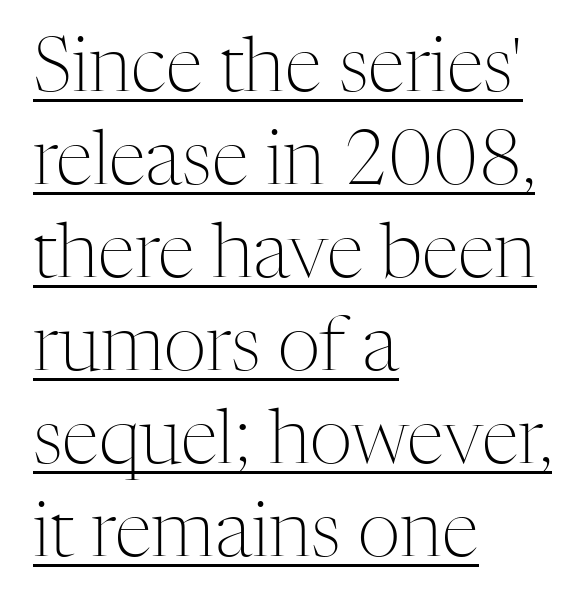
Q: Is the text bold? A: No.
Q: Is the text italic (slanted)? A: No, it is upright.
Q: Is the typeface a serif or a sans-serif typeface? A: Serif.
Q: Is the text underlined? A: Yes.
Q: How is the paragraph aligned? A: Left-aligned.
Q: Is the spacing between letters normal or unusually wide? A: Normal.
Q: Width (condensed, normal, or wide)? A: Normal.
Q: Stroke contrast? A: Medium.
Q: x-height? A: Medium.
Q: Monospaced? A: No.
